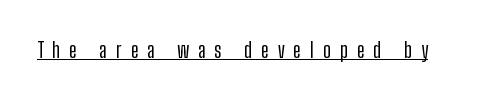
Q: Is the text italic (slanted)? A: No, it is upright.
Q: Is the text underlined? A: Yes.
Q: Is the spacing between letters normal or unusually wide? A: Unusually wide.
